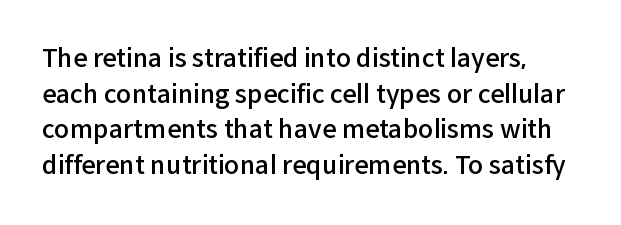
Q: Is the text bold? A: Semi-bold.
Q: Is the text italic (slanted)? A: No, it is upright.
Q: Is the text underlined? A: No.
Q: Is the spacing between letters normal or unusually wide? A: Normal.
Q: Is the spacing between lines tight, normal or loose? A: Normal.
